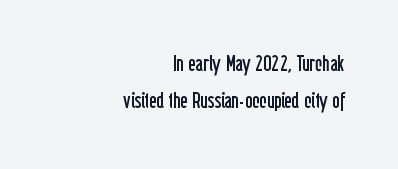
Compared with a flush-left layout, this one pins lines to the opposite, right side. A typesetter would call this leading conventional body-copy spacing. The typesetting does not lean heavy: it is not bold. Tracking here is standard; glyphs follow each other at the usual distance. A bare baseline throughout the passage. If you drew a line through each stem, it would be perfectly vertical.
